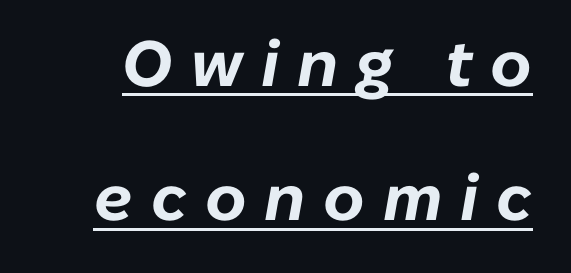
Q: Is the text bold? A: Yes.
Q: Is the text italic (slanted)? A: Yes, it leans right by about 10 degrees.
Q: Is the text underlined? A: Yes.
Q: Is the spacing between letters normal or unusually wide? A: Unusually wide.
Q: Is the spacing between lines tight, normal or loose? A: Loose.
Q: Width (condensed, normal, or wide)? A: Normal.
Q: Stroke contrast? A: Low.
Q: x-height? A: Medium.
Q: Monospaced? A: No.
